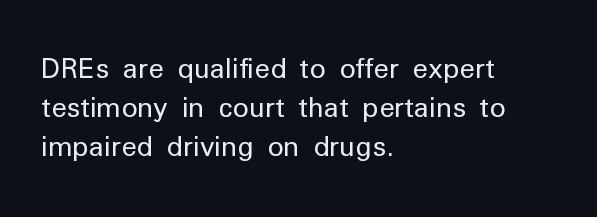
Q: Is the text bold? A: No.
Q: Is the text italic (slanted)? A: No, it is upright.
Q: Is the text underlined? A: No.
Q: How is the paragraph aligned? A: Left-aligned.
Q: Is the spacing between letters normal or unusually wide? A: Normal.
Q: Is the spacing between lines tight, normal or loose? A: Normal.
